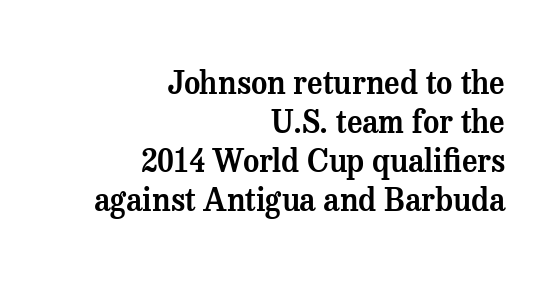
Q: Is the text italic (slanted)? A: No, it is upright.
Q: Is the typeface a serif or a sans-serif typeface? A: Serif.
Q: Is the text underlined? A: No.
Q: How is the paragraph aligned? A: Right-aligned.
Q: Is the spacing between letters normal or unusually wide? A: Normal.
Q: Is the spacing between lines tight, normal or loose? A: Normal.
Q: Width (condensed, normal, or wide)? A: Normal.
Q: Stroke contrast? A: Medium.
Q: x-height? A: Medium.
Q: Monospaced? A: No.
